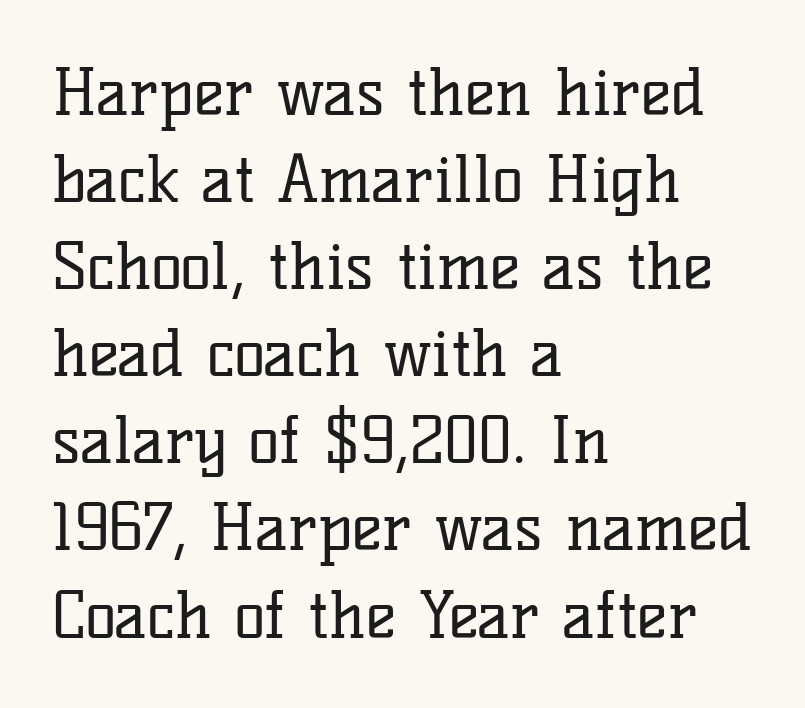
{"serif": "yes", "italic": "no", "bold": "no", "weight": "regular", "width": "normal", "stroke_contrast": "low", "x_height": "medium", "monospaced": "no", "underline": "no", "align": "left", "line_spacing": "normal", "line_spacing_ratio": 1.34, "letter_spacing": "normal", "letter_spacing_em": 0.0, "glyph_px": 65}
